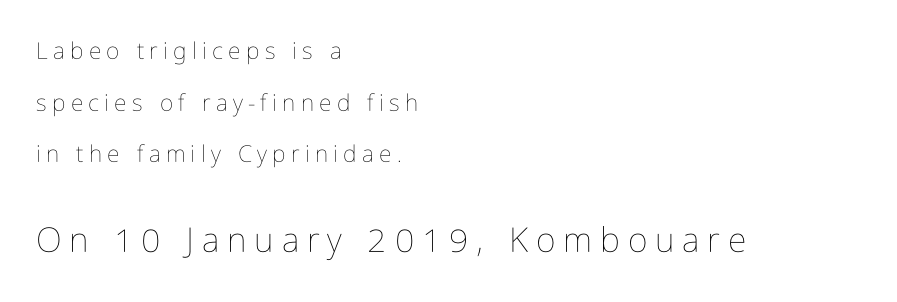
{"italic": "no", "bold": "no", "weight": "thin", "width": "condensed", "stroke_contrast": "low", "x_height": "medium", "monospaced": "no", "underline": "no", "align": "left", "line_spacing": "loose", "line_spacing_ratio": 2.25, "letter_spacing": "wide", "letter_spacing_em": 0.23, "larger_block": "second", "size_ratio": 1.48, "glyph_px": 34}
